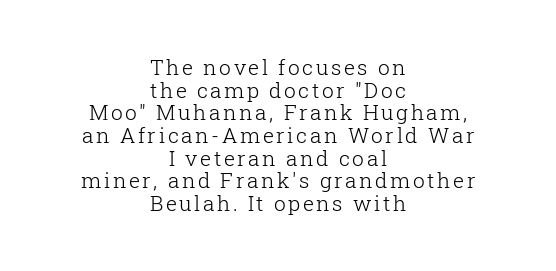
Q: Is the text bold? A: No.
Q: Is the text italic (slanted)? A: No, it is upright.
Q: Is the text underlined? A: No.
Q: How is the paragraph aligned? A: Centered.
Q: Is the spacing between lines tight, normal or loose? A: Tight.
